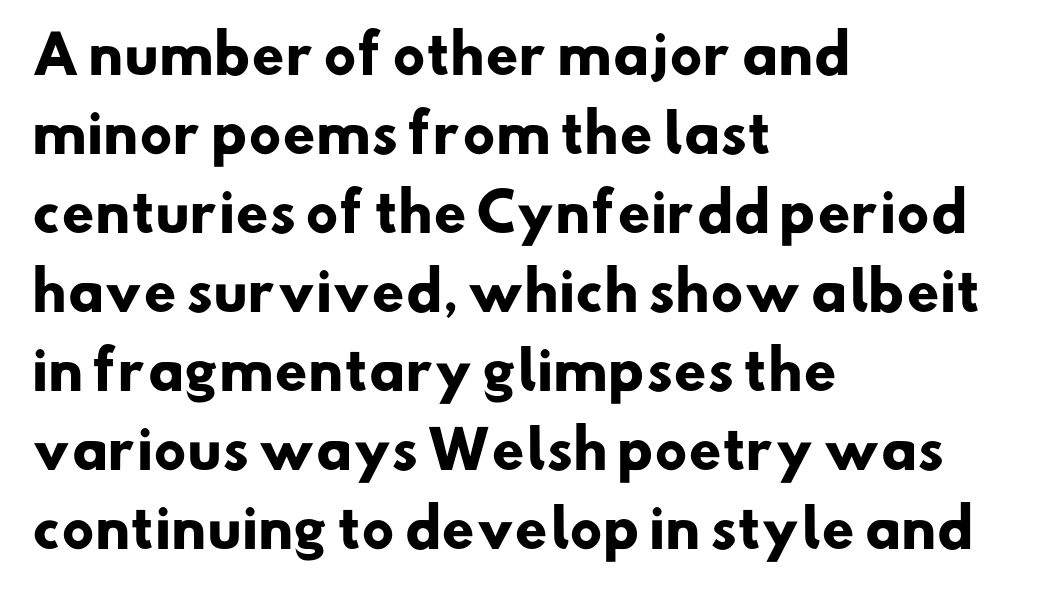
Q: Is the text bold? A: Yes.
Q: Is the typeface a serif or a sans-serif typeface? A: Sans-serif.
Q: Is the text underlined? A: No.
Q: How is the paragraph aligned? A: Left-aligned.
Q: Is the spacing between letters normal or unusually wide? A: Normal.
Q: Is the spacing between lines tight, normal or loose? A: Normal.
Q: Width (condensed, normal, or wide)? A: Normal.
Q: Stroke contrast? A: Low.
Q: x-height? A: Small.
Q: Monospaced? A: No.
